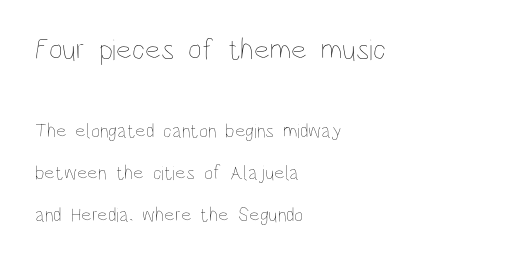
{"italic": "no", "bold": "no", "weight": "thin", "width": "condensed", "stroke_contrast": "low", "x_height": "large", "monospaced": "no", "underline": "no", "align": "left", "line_spacing": "loose", "line_spacing_ratio": 2.08, "letter_spacing": "normal", "letter_spacing_em": 0.0, "larger_block": "first", "size_ratio": 1.5, "glyph_px": 30}
